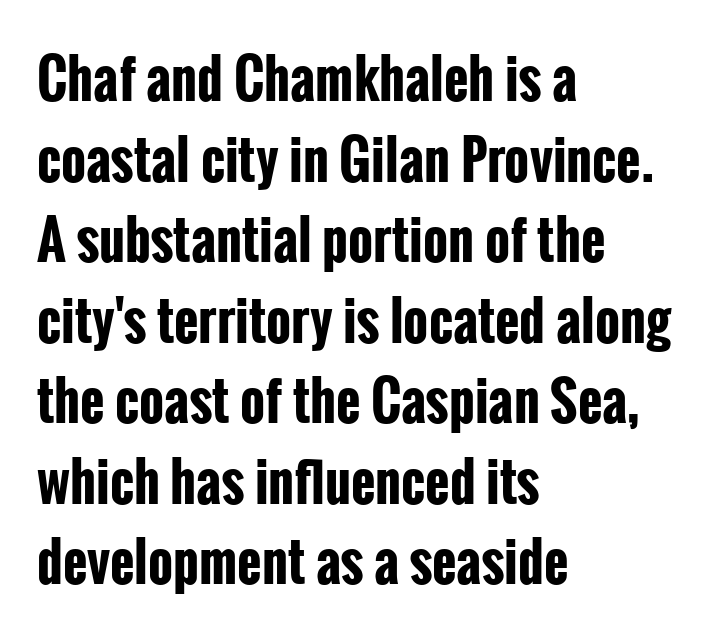
The image shows 53 px bold, condensed sans-serif type, upright; set left-aligned, normal line spacing (1.52x), normal letter spacing, not underlined; low stroke contrast and a medium x-height.
